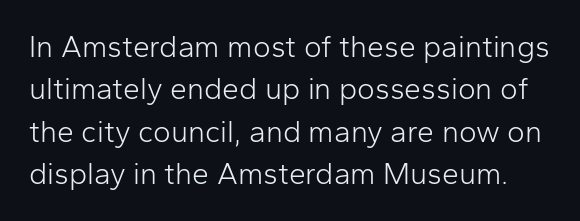
Q: Is the text bold? A: No.
Q: Is the text italic (slanted)? A: No, it is upright.
Q: Is the typeface a serif or a sans-serif typeface? A: Sans-serif.
Q: Is the text underlined? A: No.
Q: Is the spacing between letters normal or unusually wide? A: Normal.
Q: Is the spacing between lines tight, normal or loose? A: Normal.
Q: Width (condensed, normal, or wide)? A: Normal.
Q: Stroke contrast? A: Low.
Q: x-height? A: Medium.
Q: Monospaced? A: No.
